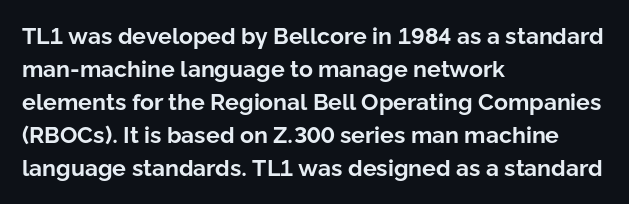
Q: Is the text bold? A: Yes.
Q: Is the text italic (slanted)? A: No, it is upright.
Q: Is the text underlined? A: No.
Q: How is the paragraph aligned? A: Left-aligned.
Q: Is the spacing between letters normal or unusually wide? A: Normal.
Q: Is the spacing between lines tight, normal or loose? A: Normal.
